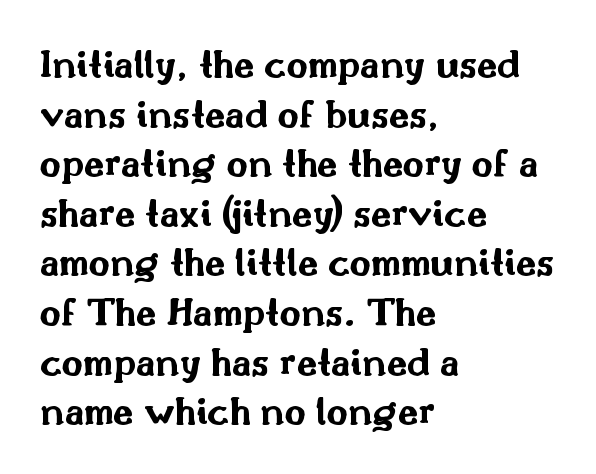
{"serif": "no", "italic": "no", "bold": "yes", "weight": "bold", "width": "wide", "stroke_contrast": "medium", "x_height": "small", "monospaced": "no", "underline": "no", "align": "left", "line_spacing_ratio": 1.21, "letter_spacing": "normal", "letter_spacing_em": 0.0, "glyph_px": 41}
